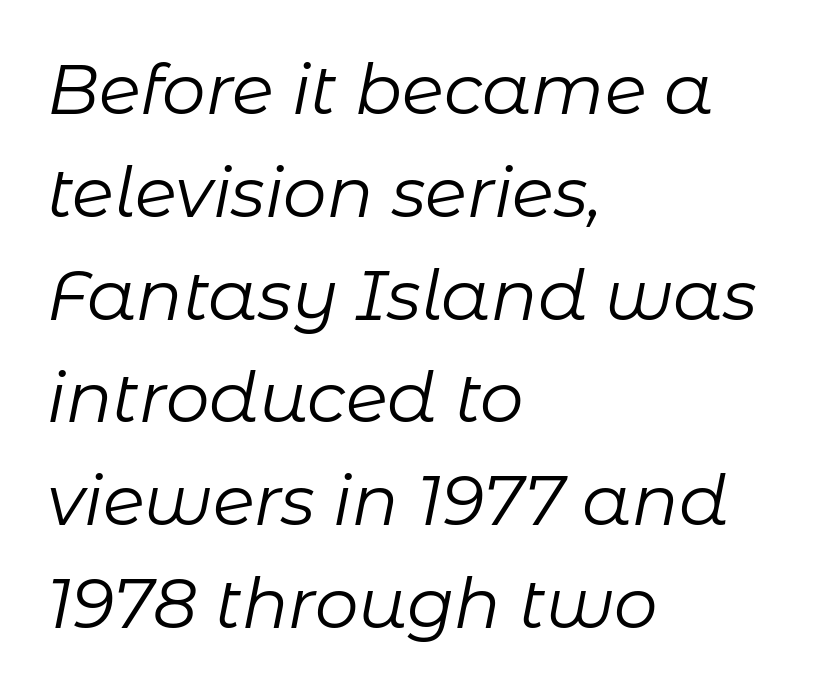
Q: Is the text bold? A: No.
Q: Is the text italic (slanted)? A: Yes, it leans right by about 11 degrees.
Q: Is the text underlined? A: No.
Q: How is the paragraph aligned? A: Left-aligned.
Q: Is the spacing between letters normal or unusually wide? A: Normal.
Q: Is the spacing between lines tight, normal or loose? A: Normal.
Q: Width (condensed, normal, or wide)? A: Normal.
Q: Stroke contrast? A: Low.
Q: x-height? A: Medium.
Q: Monospaced? A: No.
